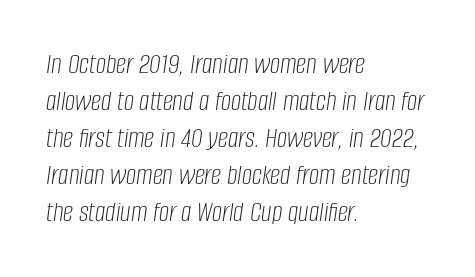
Letter spacing: default. If you measured baseline to baseline, you'd find a middling distance. This reads as an unemphasized weight, regular at the heaviest. Words float on clear page, feet unadorned.
